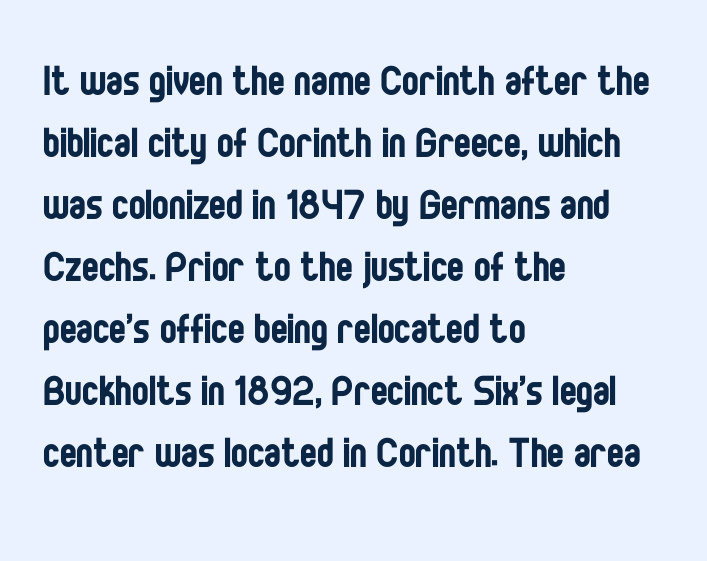
The image shows 50 px regular-weight, condensed sans-serif type, upright; set left-aligned, line spacing 1.24x, normal letter spacing, not underlined; low stroke contrast and a large x-height.
